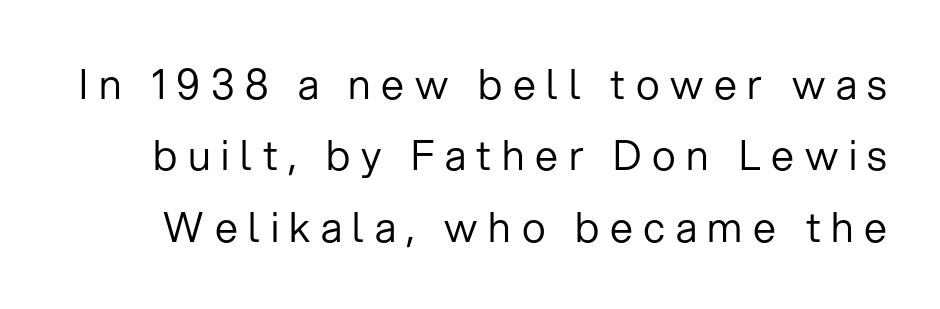
{"serif": "no", "italic": "no", "bold": "no", "weight": "regular", "width": "normal", "stroke_contrast": "low", "x_height": "medium", "monospaced": "no", "underline": "no", "line_spacing_ratio": 1.74, "letter_spacing": "wide", "letter_spacing_em": 0.26, "glyph_px": 41}
